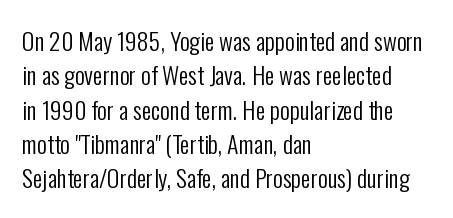
Q: Is the text bold? A: No.
Q: Is the text italic (slanted)? A: No, it is upright.
Q: Is the text underlined? A: No.
Q: How is the paragraph aligned? A: Left-aligned.
Q: Is the spacing between letters normal or unusually wide? A: Normal.
Q: Is the spacing between lines tight, normal or loose? A: Normal.
